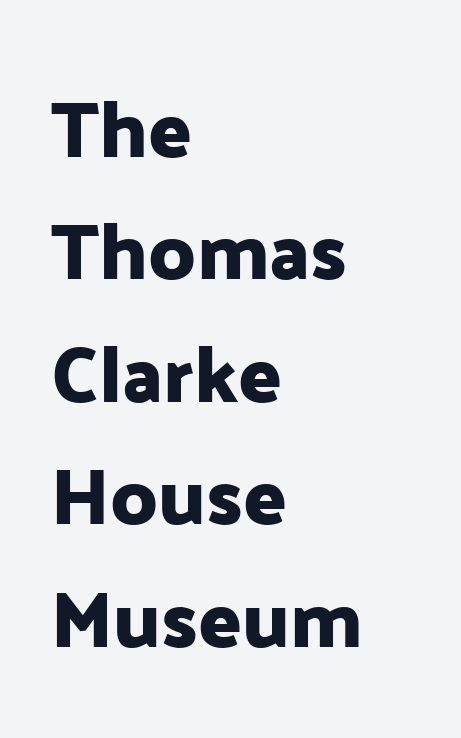
Q: Is the text italic (slanted)? A: No, it is upright.
Q: Is the typeface a serif or a sans-serif typeface? A: Sans-serif.
Q: Is the text underlined? A: No.
Q: How is the paragraph aligned? A: Left-aligned.
Q: Is the spacing between letters normal or unusually wide? A: Normal.
Q: Is the spacing between lines tight, normal or loose? A: Normal.
Q: Width (condensed, normal, or wide)? A: Normal.
Q: Stroke contrast? A: Low.
Q: x-height? A: Medium.
Q: Monospaced? A: No.
